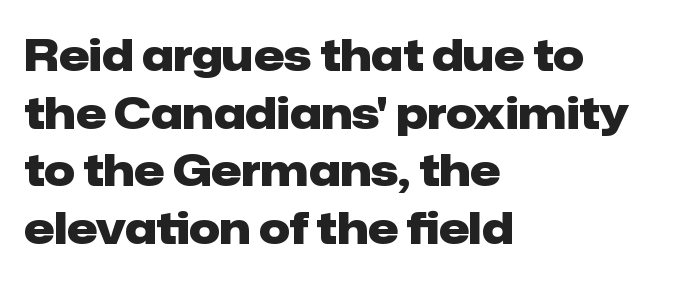
The image shows 43 px heavy sans-serif type, upright; set left-aligned, normal line spacing (1.34x), normal letter spacing, not underlined; low stroke contrast and a medium x-height.
